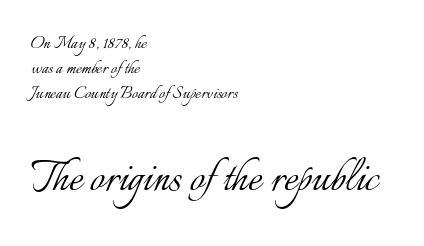
{"bold": "no", "weight": "light", "width": "normal", "stroke_contrast": "low", "x_height": "small", "monospaced": "no", "underline": "no", "align": "left", "line_spacing_ratio": 1.2, "letter_spacing": "normal", "letter_spacing_em": 0.0, "larger_block": "second", "size_ratio": 2.48, "glyph_px": 52}
